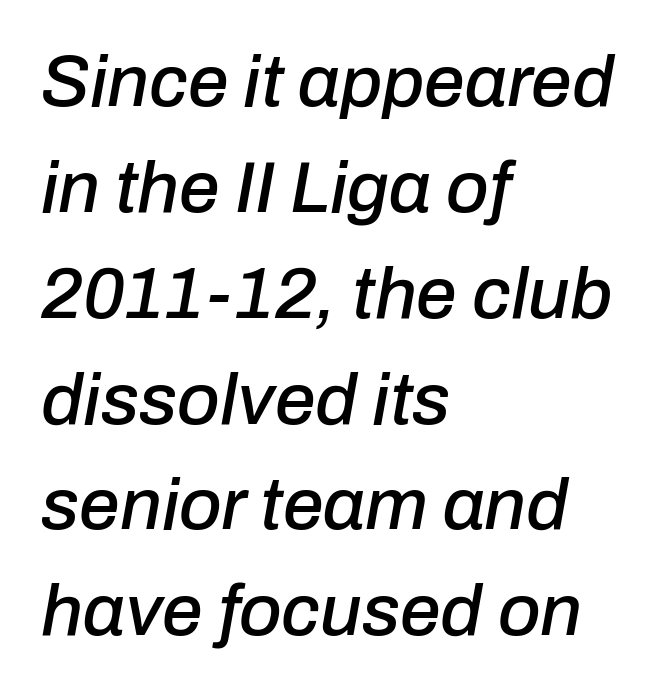
{"italic": "yes", "lean": "right", "slant_degrees": 10, "width": "normal", "stroke_contrast": "low", "x_height": "medium", "monospaced": "no", "underline": "no", "align": "left", "line_spacing": "normal", "line_spacing_ratio": 1.45, "letter_spacing": "normal", "letter_spacing_em": 0.0, "glyph_px": 73}
